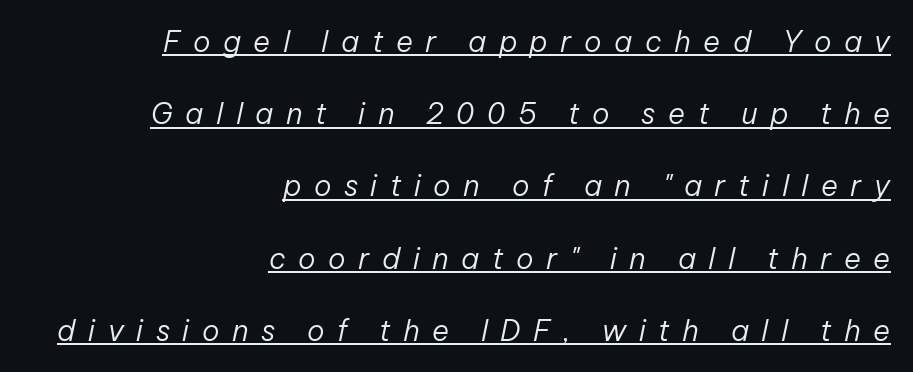
The image shows 29 px regular-weight type, italic (leaning right); set right-aligned, loose line spacing (2.49x), unusually wide letter spacing (+0.43 em), underlined; low stroke contrast and a medium x-height.
